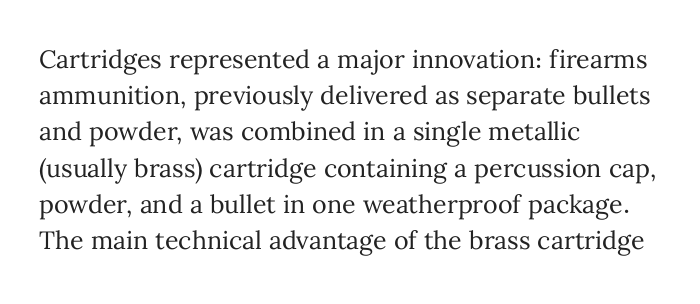
Q: Is the text bold? A: No.
Q: Is the text italic (slanted)? A: No, it is upright.
Q: Is the text underlined? A: No.
Q: How is the paragraph aligned? A: Left-aligned.
Q: Is the spacing between letters normal or unusually wide? A: Normal.
Q: Is the spacing between lines tight, normal or loose? A: Normal.
